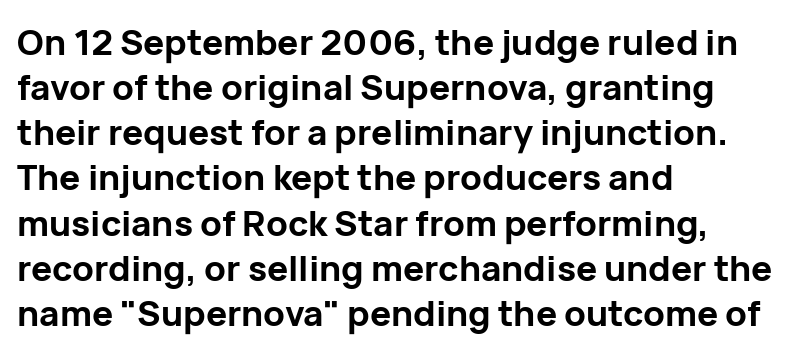
The image shows 35 px bold sans-serif type, upright; set left-aligned, normal line spacing (1.29x), normal letter spacing, not underlined; low stroke contrast and a medium x-height.
